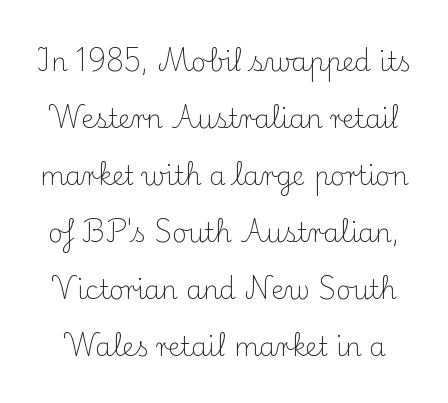
Unlike italic type, these characters show no tilt at all. Does the leading feel generous? Absolutely, it's lavish. Does extra space separate the letters? No, they use regular spacing. Heaviness? Minimal to ordinary, like unemphasized prose. The strip under each line holds only bare page.
